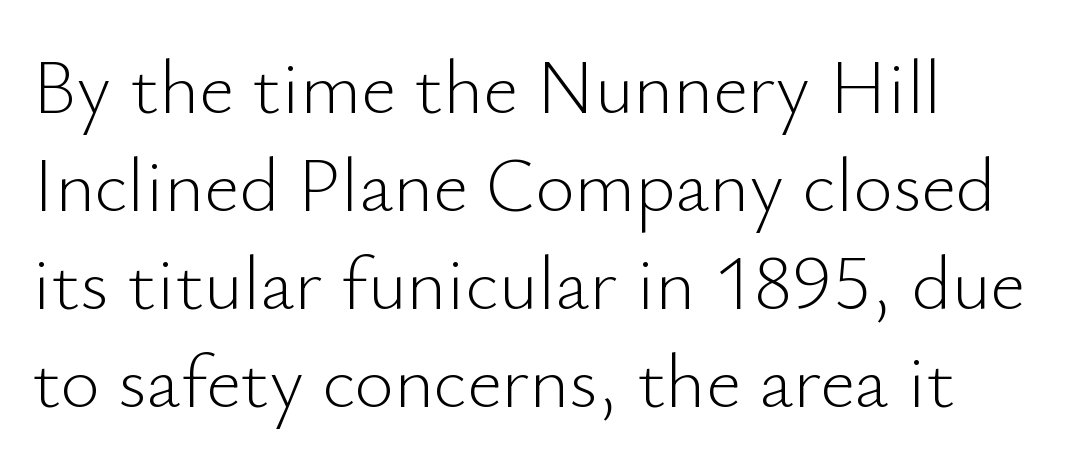
One glance says typical: line gaps are just what's usual. Descenders hang freely into open space. Leftover space on each line is placed entirely after the last word. Posture: straight, roman, zero tilt.
